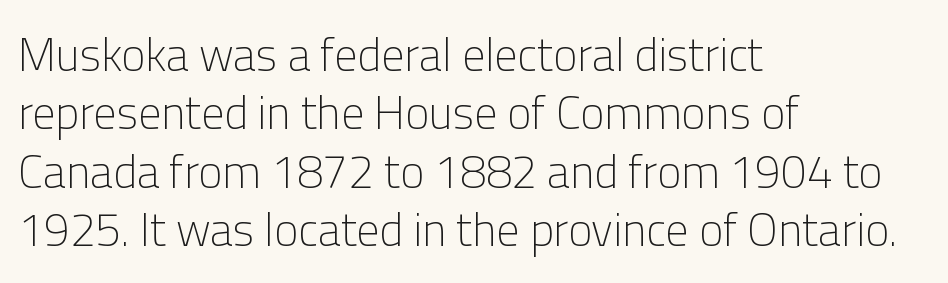
Typographically, this falls in the sans-serif category. These lines are rendered in a variable-pitch font. Evenly set lines give the paragraph a standard silhouette. The text block is weighted toward the left margin, trailing off unevenly rightward. Decoration check: the copy has no underline. Every character sits straight up, as roman type does.
